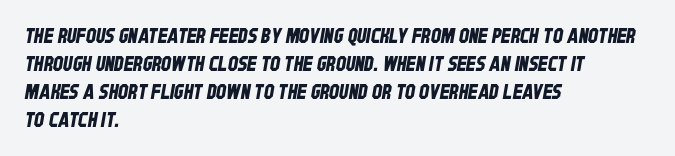
The image shows 20 px text type; set left-aligned, normal line spacing (1.4x), normal letter spacing, not underlined.
